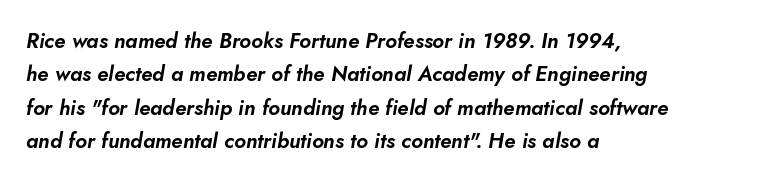
The image shows 21 px text type, italic (leaning right); set left-aligned, normal line spacing (1.59x), normal letter spacing, not underlined.
